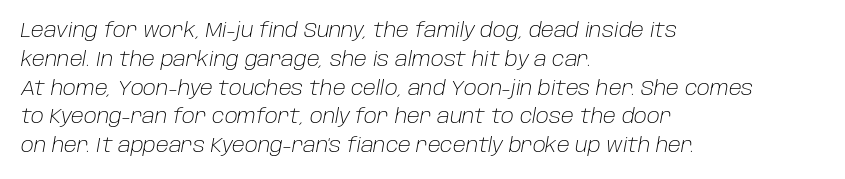
Think standard paragraph weight, or any step lighter than that. Which margin do the lines hug? The left one — the right edge is uneven. How would I describe the line gaps? Plain and ordinary. Quick note: underline off. Does the lettering tilt? It does — this is italic.
